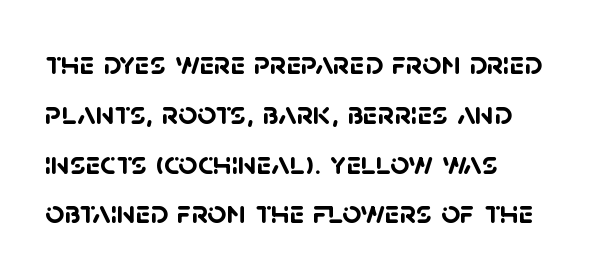
Q: Is the text bold? A: Yes.
Q: Is the typeface a serif or a sans-serif typeface? A: Sans-serif.
Q: Is the text underlined? A: No.
Q: How is the paragraph aligned? A: Left-aligned.
Q: Is the spacing between letters normal or unusually wide? A: Normal.
Q: Is the spacing between lines tight, normal or loose? A: Normal.
Q: Width (condensed, normal, or wide)? A: Normal.
Q: Stroke contrast? A: Low.
Q: x-height? A: Large.
Q: Monospaced? A: No.
